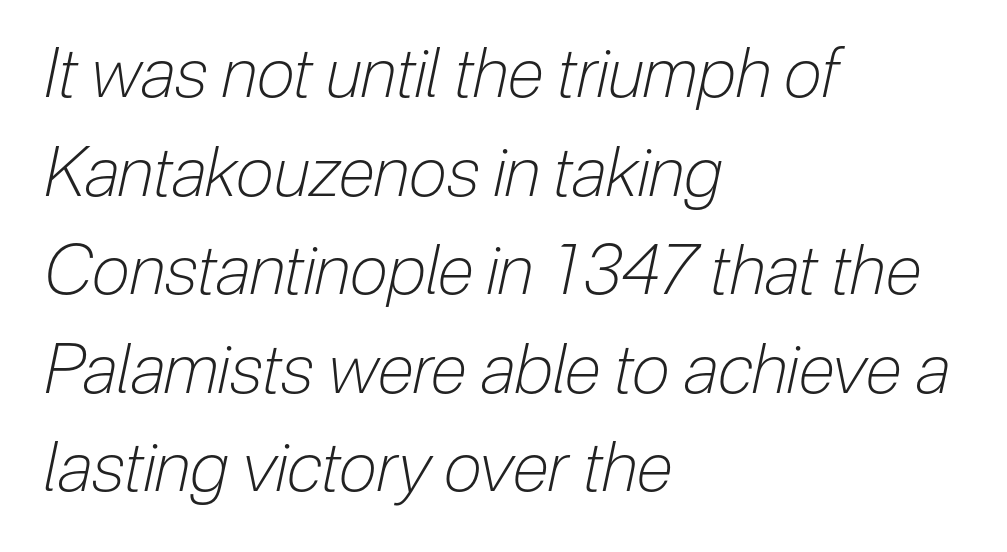
{"italic": "yes", "lean": "right", "slant_degrees": 12, "bold": "no", "weight": "light", "width": "condensed", "stroke_contrast": "low", "x_height": "medium", "monospaced": "no", "underline": "no", "align": "left", "line_spacing": "normal", "line_spacing_ratio": 1.45, "letter_spacing": "normal", "letter_spacing_em": 0.0, "glyph_px": 68}
